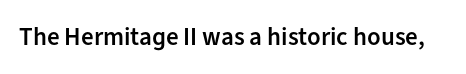
{"italic": "no", "bold": "semi", "underline": "no", "letter_spacing": "normal", "letter_spacing_em": 0.0, "glyph_px": 25}
